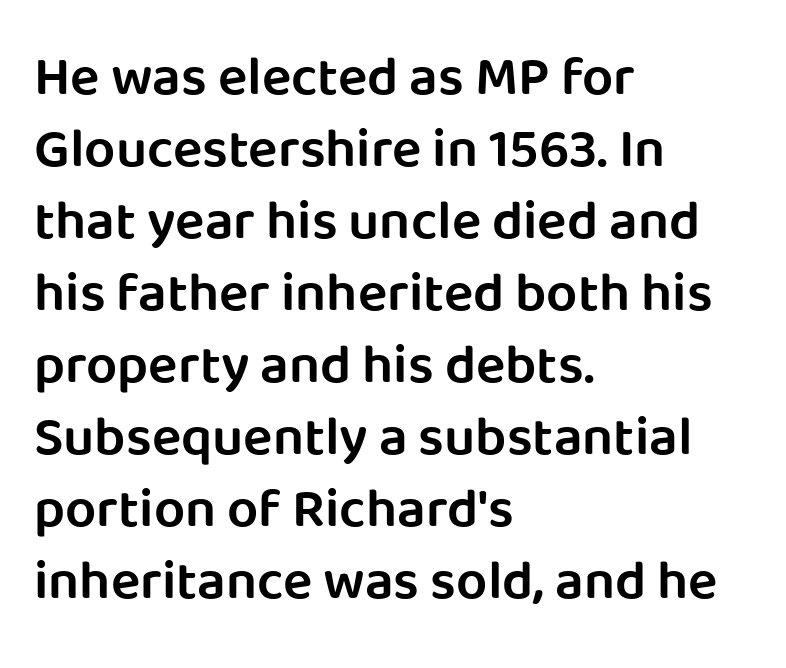
Each letter keeps its own natural width here, so spacing adapts to shape. Summary of vertical rhythm: regular, with standard interline spacing. Type without underlining. Unlike a traditional serif, this face leaves its strokes unadorned. Emphasis by weight is partial: semibold.
